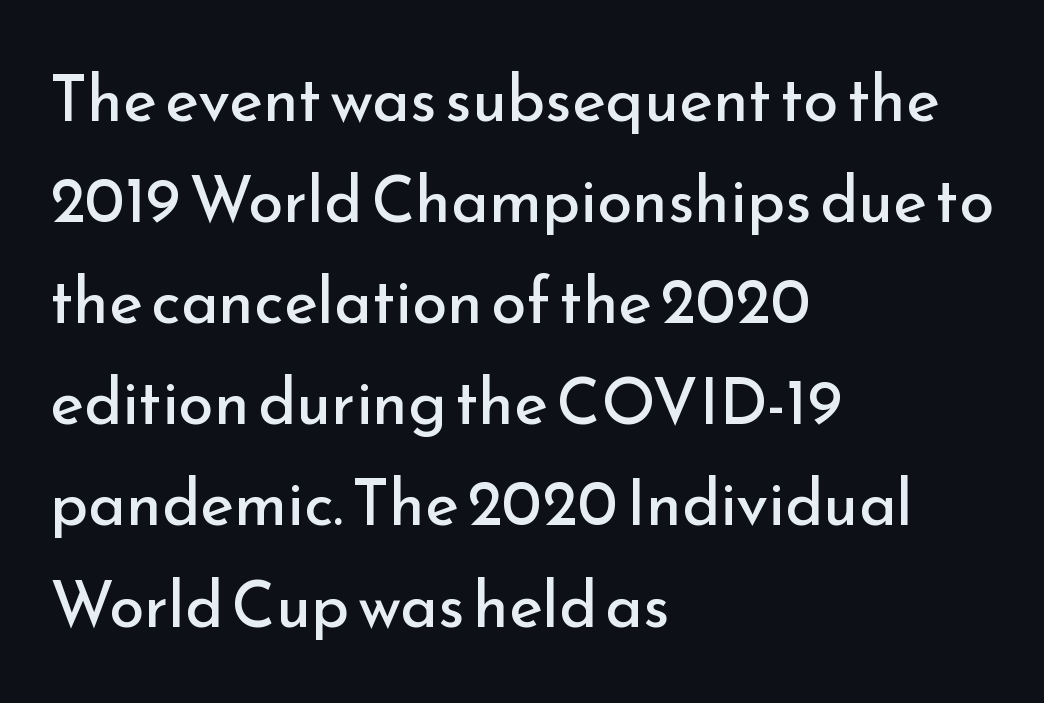
Q: Is the text bold? A: No.
Q: Is the text italic (slanted)? A: No, it is upright.
Q: Is the typeface a serif or a sans-serif typeface? A: Sans-serif.
Q: Is the text underlined? A: No.
Q: How is the paragraph aligned? A: Left-aligned.
Q: Is the spacing between letters normal or unusually wide? A: Normal.
Q: Is the spacing between lines tight, normal or loose? A: Normal.
Q: Width (condensed, normal, or wide)? A: Normal.
Q: Stroke contrast? A: Low.
Q: x-height? A: Small.
Q: Monospaced? A: No.
